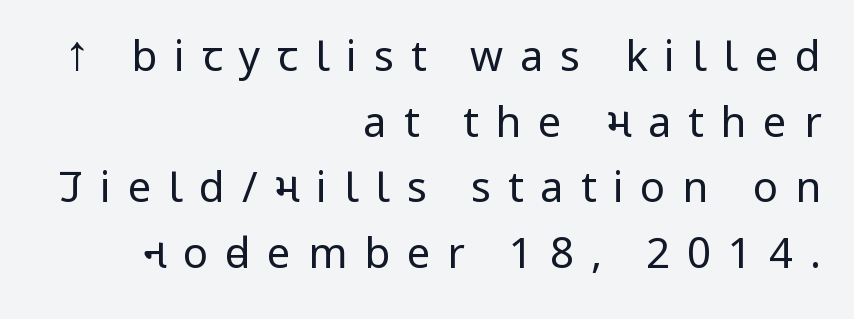
The image shows 42 px regular-weight, condensed sans-serif type, upright; set right-aligned, normal line spacing (1.56x), unusually wide letter spacing (+0.4 em), not underlined; low stroke contrast and a large x-height.
